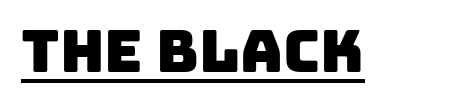
Is this a fixed-width face? No — the glyphs have proportional, varying widths. The designer went with a sans here, leaving each stem footless. Looks like someone drew a line under every word here. No extra tracking has been applied to these lines.
